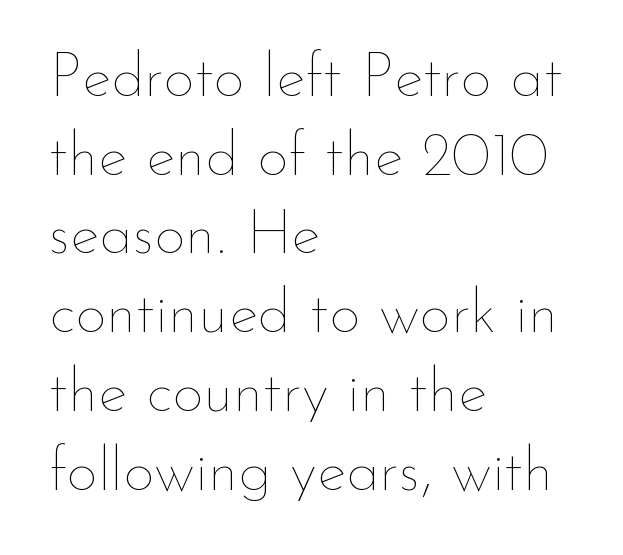
Looks like regular typesetting: each glyph gets only the width it needs. Rule under the text: the space is simply empty. The tracking reads as untouched default to a designer's eye. Italic? Not at all — the glyphs are vertical. The weight tops out at a normal text grade.
